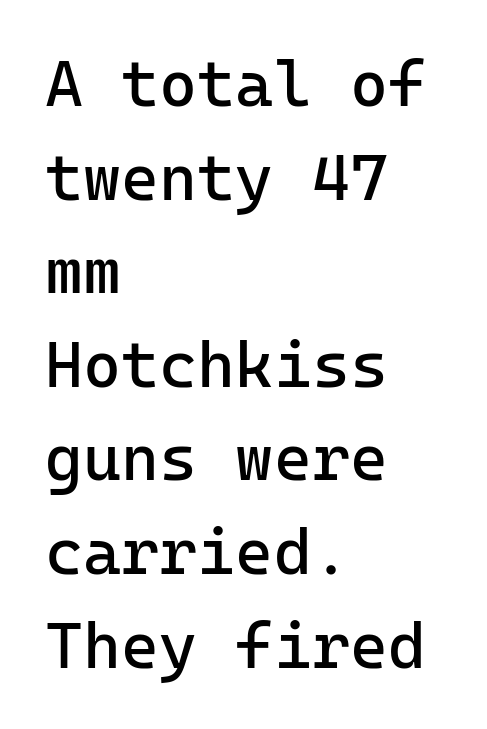
The passage shown is typed in a monospace face where columns stay perfectly aligned. The designer left line spacing at the default. Spacing between characters is what you'd get straight out of the box. Italic? Not at all — the glyphs are vertical. The face looks like a standard text weight, possibly lighter.
